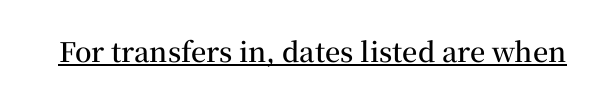
The gaps between neighbouring characters are ordinary and unremarkable. Summary of weight: moderately heavy, a semibold. The glyphs are accompanied by a horizontal stroke just below them. Ascenders rise straight up at ninety degrees.
